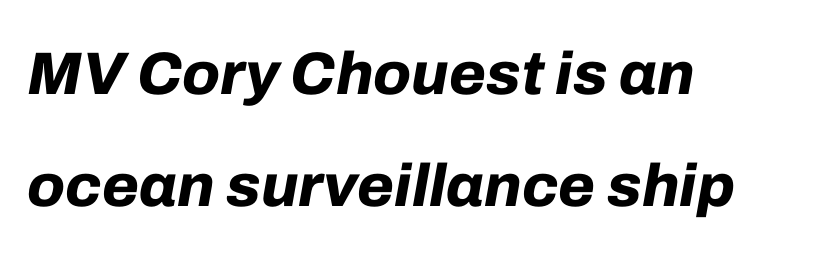
The image shows 60 px bold type, italic (leaning right); set left-aligned, line spacing 1.86x, normal letter spacing, not underlined; low stroke contrast and a medium x-height.
